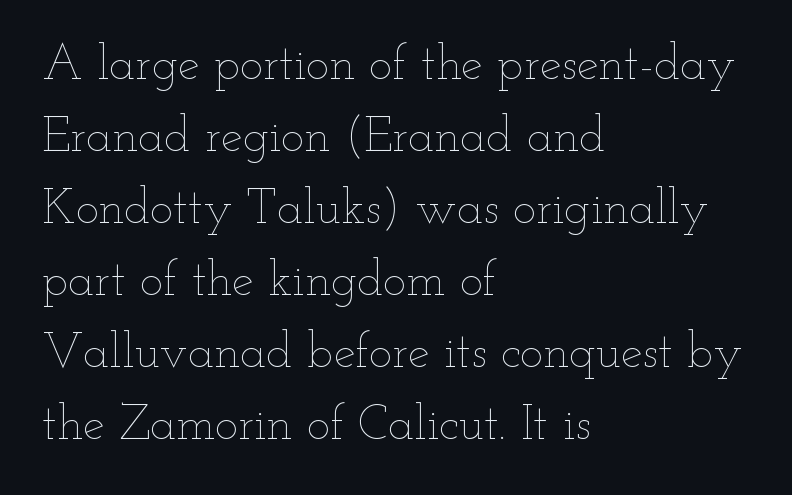
The image shows 49 px thin, wide type, upright; set left-aligned, normal line spacing (1.47x), normal letter spacing, not underlined; low stroke contrast and a small x-height.
